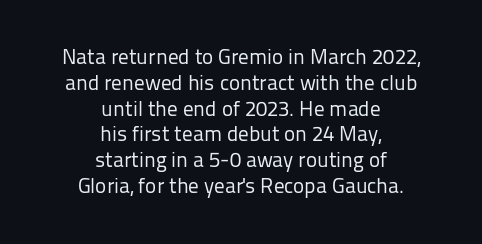
Q: Is the text bold? A: No.
Q: Is the text italic (slanted)? A: No, it is upright.
Q: Is the text underlined? A: No.
Q: How is the paragraph aligned? A: Centered.
Q: Is the spacing between letters normal or unusually wide? A: Normal.
